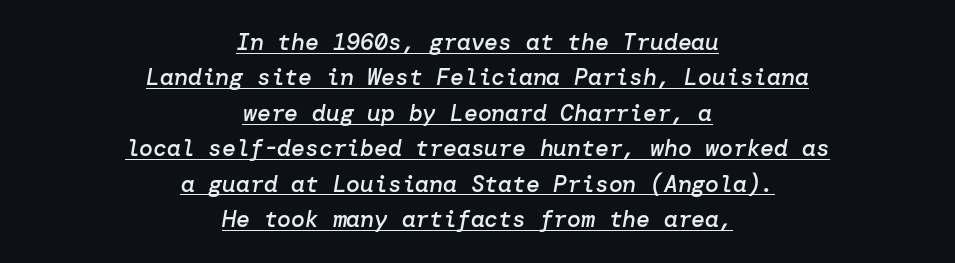
Reading down the column, the eye jumps a familiar distance to each next line. The specimen includes a rule beneath the text block's lines. Glyph-to-glyph distance matches everyday printed text. The lines in this sample share a center point and differ in where they start and stop. In terms of weight, the rendering is demibold, just under bold.
